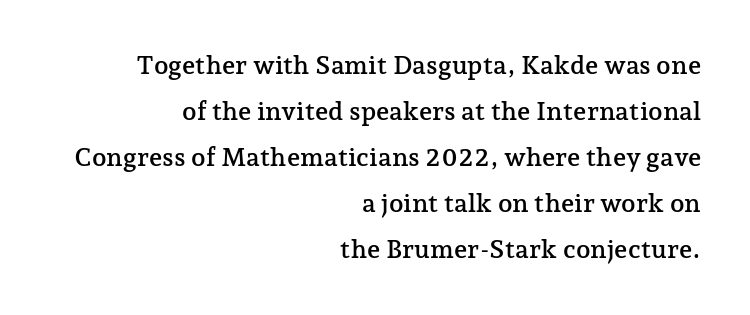
Standard letterfit; no display-style spreading of the glyphs. Characters remain perfectly vertical along every line. Decoration check: the copy has no underline. Which margin do the lines hug? The right one — the left edge is uneven.
